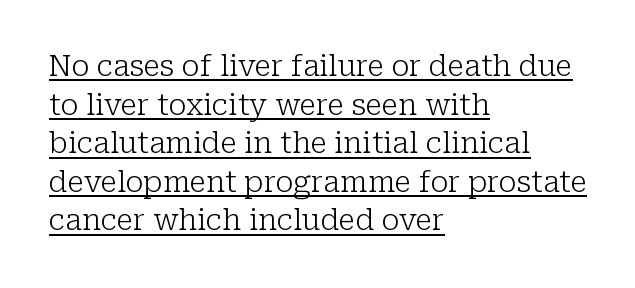
Q: Is the text bold? A: No.
Q: Is the text italic (slanted)? A: No, it is upright.
Q: Is the typeface a serif or a sans-serif typeface? A: Serif.
Q: Is the text underlined? A: Yes.
Q: How is the paragraph aligned? A: Left-aligned.
Q: Is the spacing between letters normal or unusually wide? A: Normal.
Q: Is the spacing between lines tight, normal or loose? A: Normal.
Q: Width (condensed, normal, or wide)? A: Normal.
Q: Stroke contrast? A: Low.
Q: x-height? A: Medium.
Q: Monospaced? A: No.
